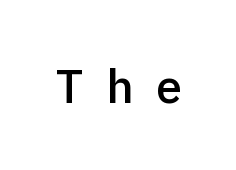
The image shows 47 px semibold sans-serif type, upright; set unusually wide letter spacing (+0.48 em), not underlined; a medium x-height.
